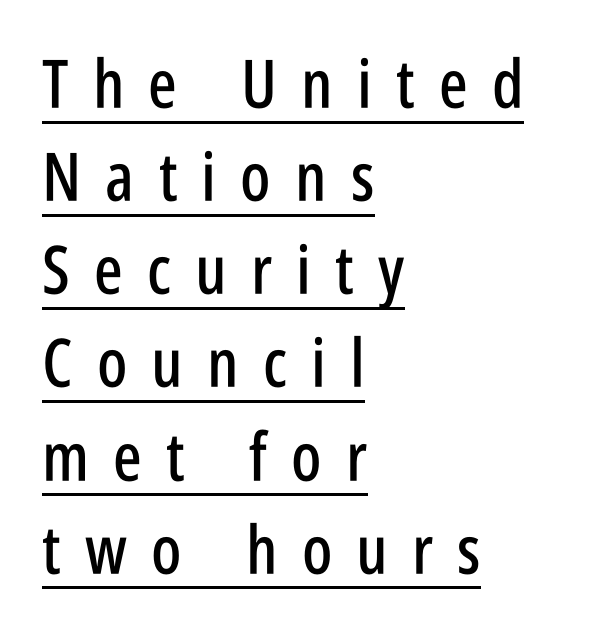
{"serif": "no", "italic": "no", "width": "condensed", "stroke_contrast": "low", "x_height": "large", "monospaced": "no", "underline": "yes", "align": "left", "line_spacing": "normal", "line_spacing_ratio": 1.39, "letter_spacing": "wide", "letter_spacing_em": 0.36, "glyph_px": 67}
